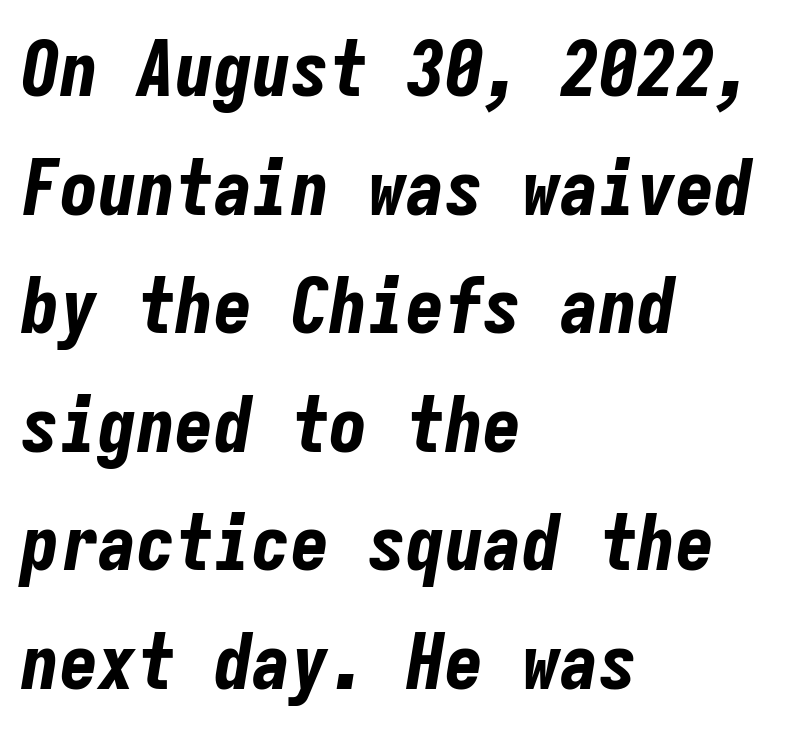
{"italic": "yes", "lean": "right", "slant_degrees": 9, "bold": "yes", "weight": "bold", "width": "condensed", "stroke_contrast": "low", "x_height": "medium", "monospaced": "yes", "underline": "no", "align": "left", "line_spacing": "normal", "line_spacing_ratio": 1.54, "letter_spacing": "normal", "letter_spacing_em": 0.0, "glyph_px": 77}
